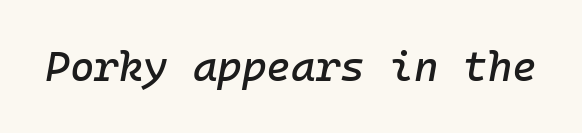
The type is set solid horizontally, with unmodified tracking. Does the lettering tilt? It does — this is italic. Looks like terminal output: every glyph gets an equal slot. Type without underlining.
